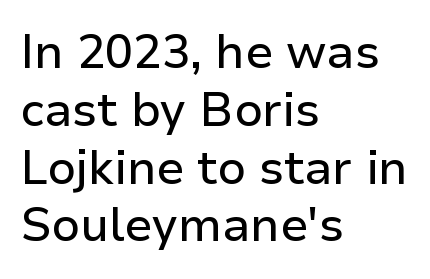
{"serif": "no", "italic": "no", "width": "normal", "stroke_contrast": "low", "x_height": "medium", "monospaced": "no", "underline": "no", "align": "left", "line_spacing_ratio": 1.23, "letter_spacing": "normal", "letter_spacing_em": 0.0, "glyph_px": 47}
